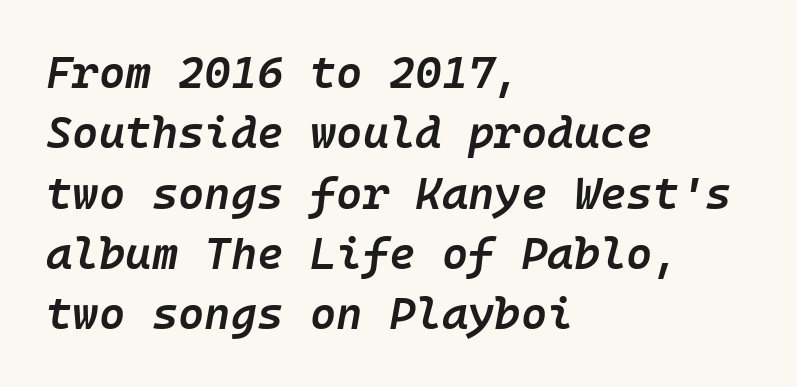
The specimen reads as italic at a glance. The paragraph has a hard left edge and a soft right edge. The string is rendered with underlining switched off. In terms of leading, this rendering sits right in the middle.
